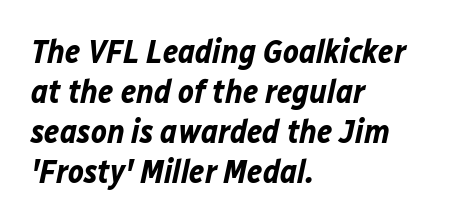
{"italic": "yes", "lean": "right", "slant_degrees": 12, "bold": "yes", "weight": "bold", "width": "normal", "stroke_contrast": "low", "x_height": "medium", "monospaced": "no", "underline": "no", "align": "left", "line_spacing_ratio": 1.21, "letter_spacing": "normal", "letter_spacing_em": 0.0, "glyph_px": 33}
